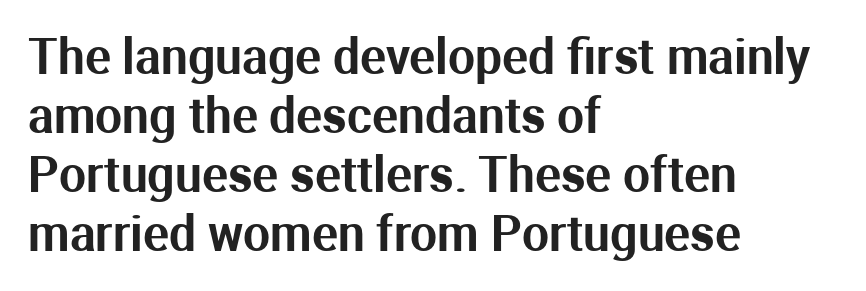
The image shows 48 px sans-serif type, upright; set left-aligned, line spacing 1.23x, normal letter spacing, not underlined; medium stroke contrast and a medium x-height.
